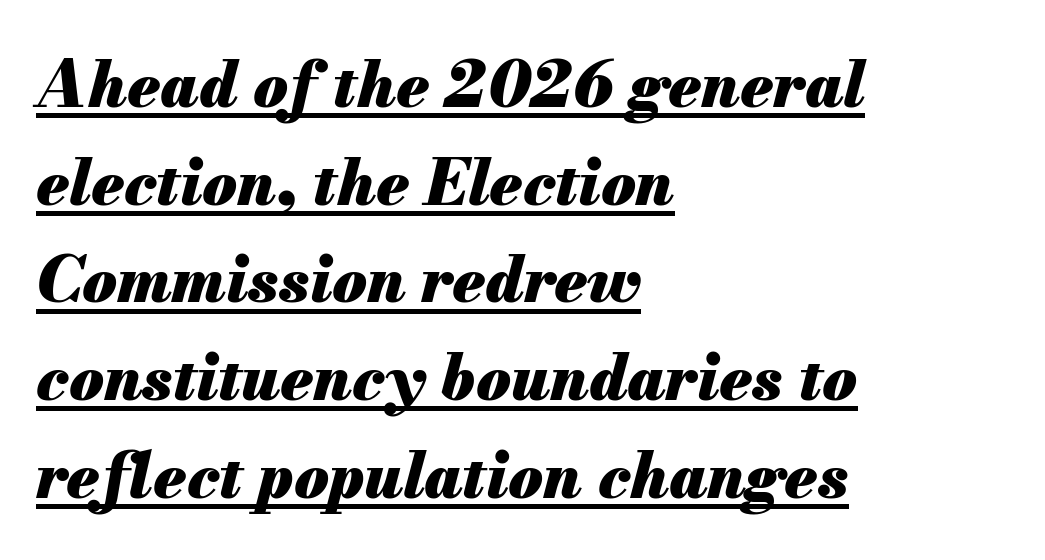
{"italic": "yes", "lean": "right", "slant_degrees": 13, "bold": "yes", "weight": "heavy", "width": "normal", "stroke_contrast": "medium", "x_height": "small", "monospaced": "no", "underline": "yes", "align": "left", "line_spacing": "normal", "line_spacing_ratio": 1.55, "letter_spacing": "normal", "letter_spacing_em": 0.0, "glyph_px": 63}
